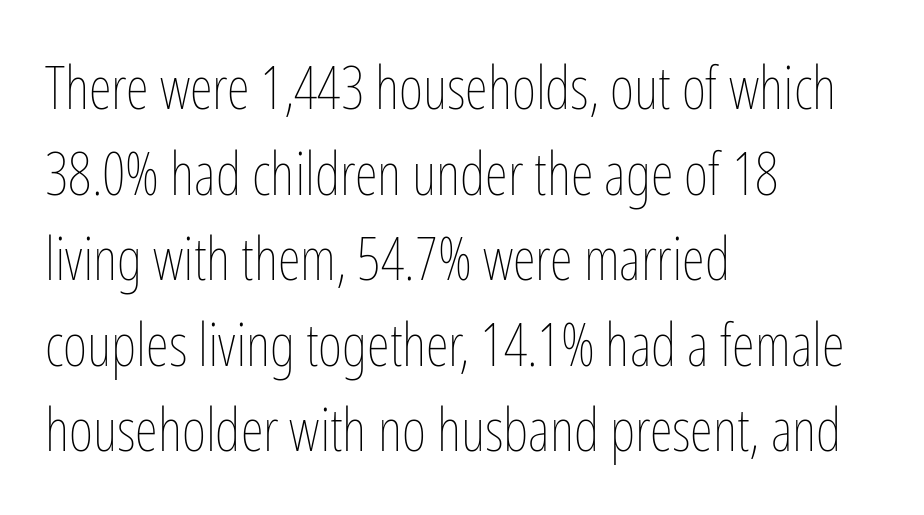
Descenders are the only things crossing below the line. Nothing unusual about the tracking: characters are spaced as the font intends. The lines are quadded left. This sample has the flowing, uneven cadence of proportional lettering. If you drew a line through each stem, it would be perfectly vertical. Stroke mass is kept to a normal reading level or below.
